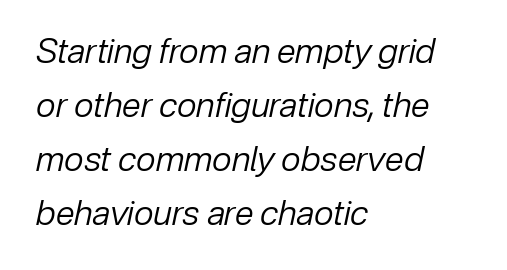
Q: Is the text bold? A: No.
Q: Is the text italic (slanted)? A: Yes, it leans right by about 12 degrees.
Q: Is the text underlined? A: No.
Q: How is the paragraph aligned? A: Left-aligned.
Q: Is the spacing between letters normal or unusually wide? A: Normal.
Q: Is the spacing between lines tight, normal or loose? A: Normal.
Q: Width (condensed, normal, or wide)? A: Normal.
Q: Stroke contrast? A: Low.
Q: x-height? A: Medium.
Q: Monospaced? A: No.
